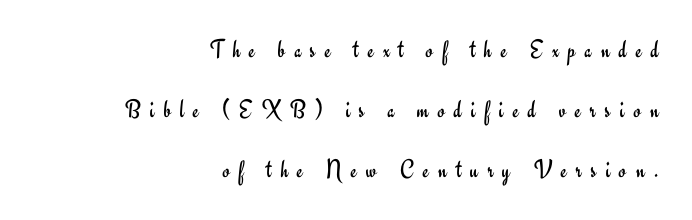
Students, observe: this is what heavily led, spacious text looks like. The string is rendered with underlining switched off. Short note: letters widely spaced. The letterforms sit at book weight or below.
